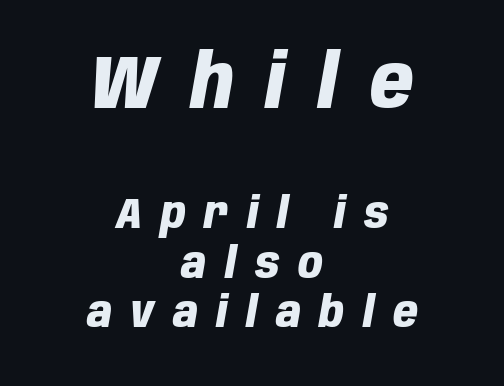
{"italic": "yes", "lean": "right", "slant_degrees": 10, "bold": "yes", "weight": "heavy", "width": "condensed", "stroke_contrast": "low", "x_height": "large", "monospaced": "no", "underline": "no", "align": "center", "line_spacing": "tight", "line_spacing_ratio": 1.14, "letter_spacing": "wide", "letter_spacing_em": 0.43, "larger_block": "first", "size_ratio": 1.74, "glyph_px": 75}
